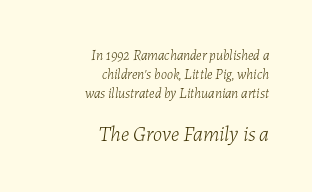
Q: Is the text bold? A: No.
Q: Is the text italic (slanted)? A: Yes, it leans right by about 7 degrees.
Q: Is the text underlined? A: No.
Q: How is the paragraph aligned? A: Right-aligned.
Q: Is the spacing between letters normal or unusually wide? A: Normal.
Q: Is the spacing between lines tight, normal or loose? A: Normal.
Q: Which block of text is set in a larger size, the first (top) or the second (bottom)? A: The second (bottom) one.
